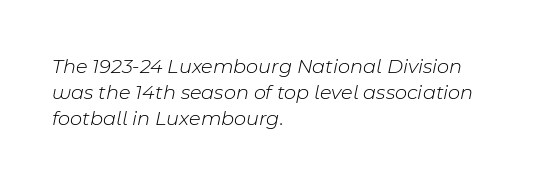
{"italic": "yes", "lean": "right", "slant_degrees": 11, "bold": "no", "underline": "no", "align": "left", "line_spacing_ratio": 1.23, "letter_spacing": "normal", "letter_spacing_em": 0.0, "glyph_px": 21}
